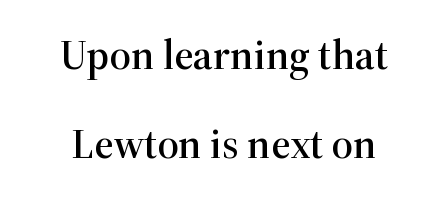
One-word summary of the alignment: center. What's the leading like? Stretched, with rows far apart. Anything drawn beneath the words? Only blank space. A typesetter would call this proportional, since set widths differ per character. The letters stand straight up with perfectly vertical stems.
